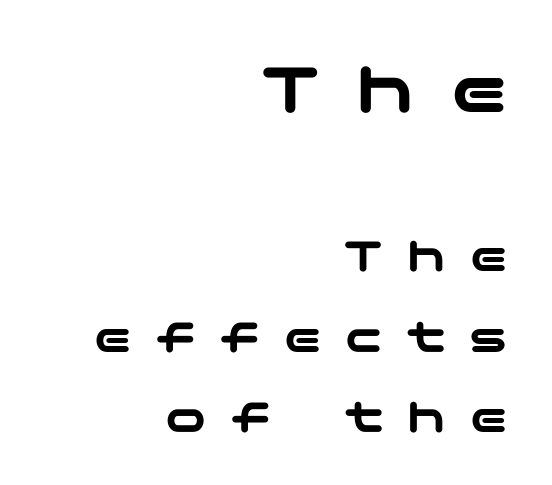
These two chunks differ in scale, with the top chunk taking the larger measure. How would I describe the line gaps? Plain and ordinary. Horizontally, the lines are justified to the trailing edge only. What kind of face is this? One without serifs — a sans. This rendering features lettering with no underline. This is the regular roman posture of the typeface.
